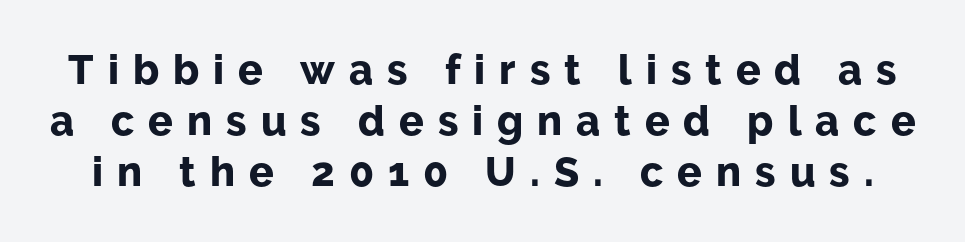
Q: Is the text bold? A: Yes.
Q: Is the text italic (slanted)? A: No, it is upright.
Q: Is the typeface a serif or a sans-serif typeface? A: Sans-serif.
Q: Is the text underlined? A: No.
Q: Is the spacing between letters normal or unusually wide? A: Unusually wide.
Q: Is the spacing between lines tight, normal or loose? A: Normal.
Q: Width (condensed, normal, or wide)? A: Normal.
Q: Stroke contrast? A: Low.
Q: x-height? A: Medium.
Q: Monospaced? A: No.
